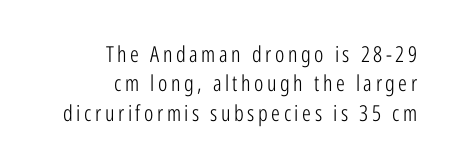
{"italic": "no", "bold": "no", "underline": "no", "align": "right", "line_spacing": "normal", "line_spacing_ratio": 1.33, "glyph_px": 22}
